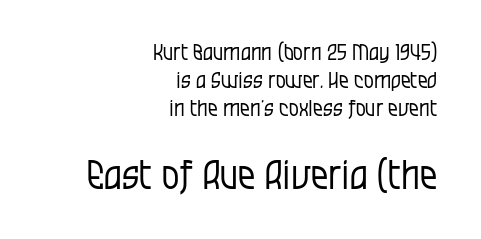
The image shows 39 px regular-weight, condensed sans-serif type, upright; set right-aligned, normal line spacing (1.28x), normal letter spacing, not underlined; the second (bottom) block is 1.77x larger; low stroke contrast and a large x-height.
